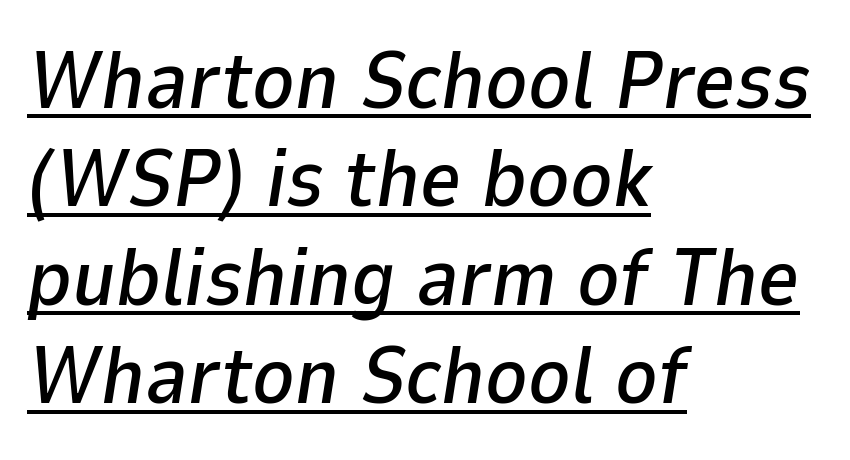
In CSS terms this would be text-align: left. The passage shown has conventional tracking throughout. The whole block is typeset with a tilt. You could not count columns in this text — the font is proportionally spaced. The rendering uses the underline text-decoration.
